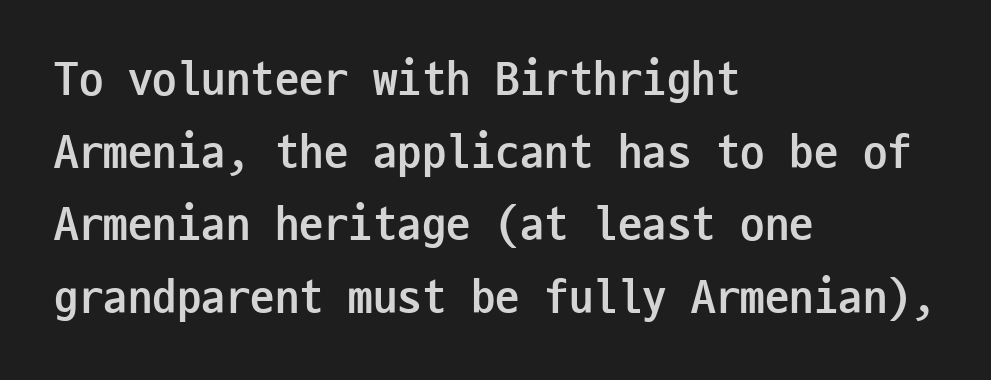
Honestly, the row spacing looks completely unremarkable. Check the space under the baseline: it is left empty. Is the letter spacing exaggerated? No — it looks like the ordinary default. The passage shown is typed in a monospace face where columns stay perfectly aligned. Which margin do the lines hug? The left one — the right edge is uneven.
